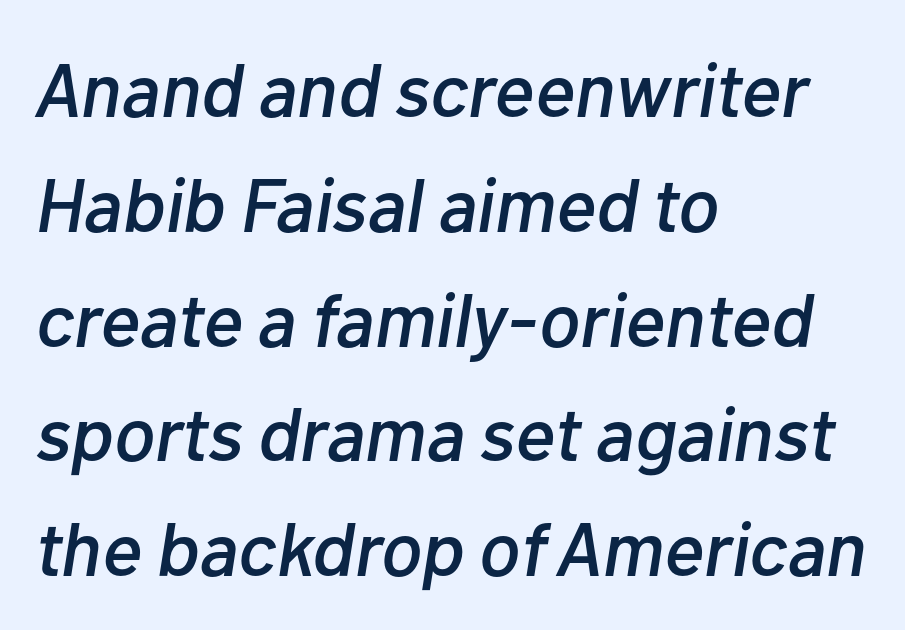
{"italic": "yes", "lean": "right", "slant_degrees": 10, "width": "normal", "stroke_contrast": "low", "x_height": "medium", "monospaced": "no", "underline": "no", "align": "left", "line_spacing": "normal", "line_spacing_ratio": 1.51, "letter_spacing": "normal", "letter_spacing_em": 0.0, "glyph_px": 76}
